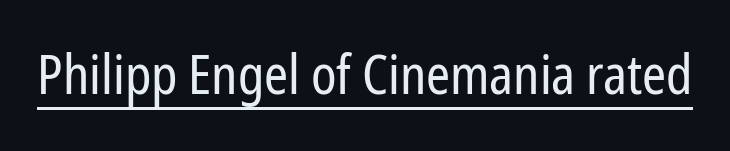
Q: Is the text bold? A: No.
Q: Is the text italic (slanted)? A: No, it is upright.
Q: Is the typeface a serif or a sans-serif typeface? A: Sans-serif.
Q: Is the text underlined? A: Yes.
Q: Is the spacing between letters normal or unusually wide? A: Normal.
Q: Width (condensed, normal, or wide)? A: Condensed.
Q: Stroke contrast? A: Low.
Q: x-height? A: Medium.
Q: Monospaced? A: No.
